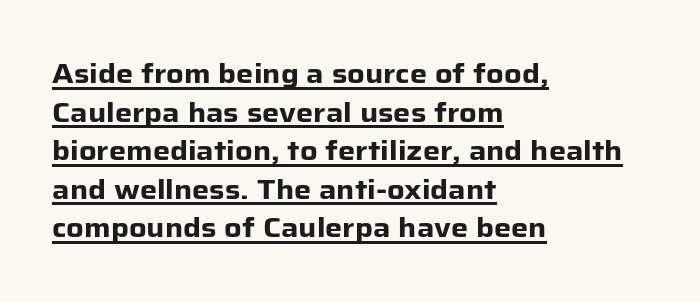
Q: Is the text bold? A: Yes.
Q: Is the text italic (slanted)? A: No, it is upright.
Q: Is the text underlined? A: Yes.
Q: How is the paragraph aligned? A: Left-aligned.
Q: Is the spacing between letters normal or unusually wide? A: Normal.
Q: Is the spacing between lines tight, normal or loose? A: Normal.
